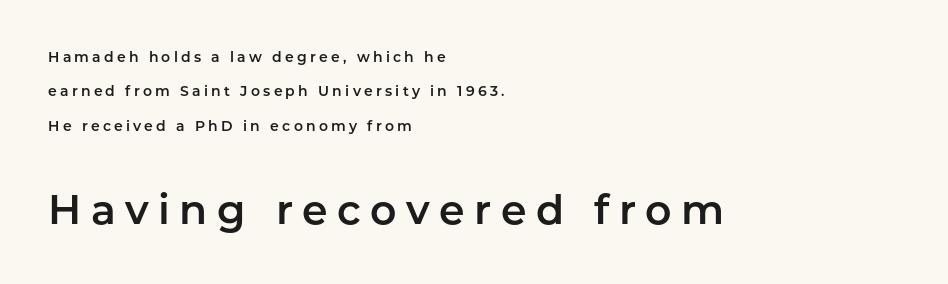
{"serif": "no", "italic": "no", "width": "normal", "stroke_contrast": "low", "x_height": "medium", "monospaced": "no", "underline": "no", "align": "left", "line_spacing": "loose", "line_spacing_ratio": 2.46, "letter_spacing": "wide", "letter_spacing_em": 0.23, "larger_block": "second", "size_ratio": 2.93, "glyph_px": 41}
